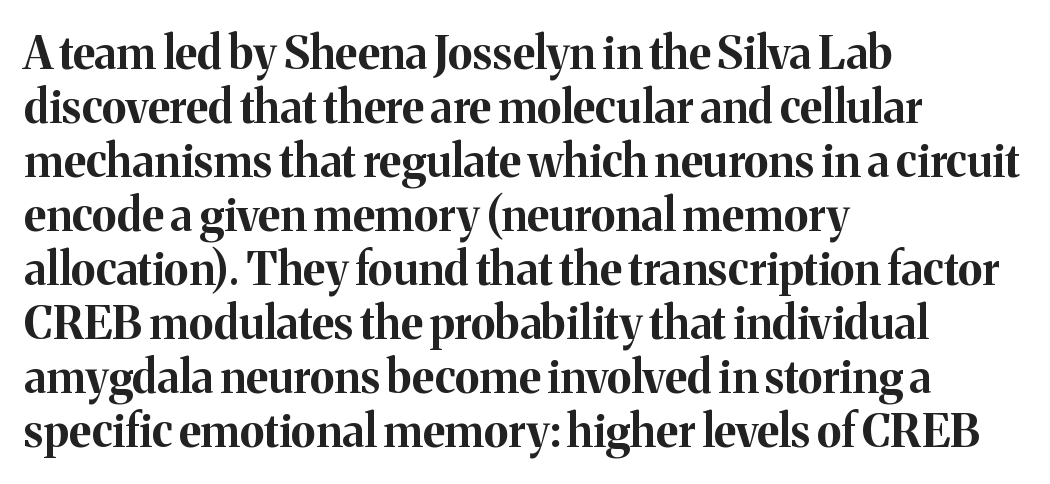
Q: Is the text bold? A: Yes.
Q: Is the text italic (slanted)? A: No, it is upright.
Q: Is the typeface a serif or a sans-serif typeface? A: Serif.
Q: Is the text underlined? A: No.
Q: How is the paragraph aligned? A: Left-aligned.
Q: Is the spacing between letters normal or unusually wide? A: Normal.
Q: Width (condensed, normal, or wide)? A: Normal.
Q: Stroke contrast? A: Medium.
Q: x-height? A: Medium.
Q: Monospaced? A: No.
